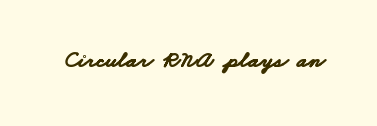
The image shows 23 px bold type; set normal letter spacing, not underlined.
